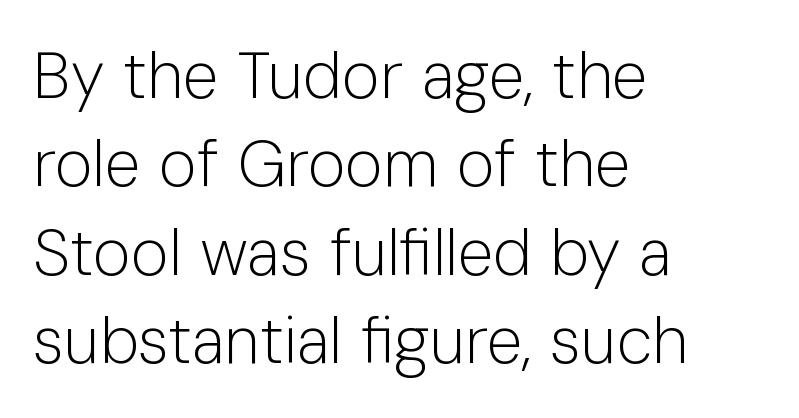
{"serif": "no", "italic": "no", "bold": "no", "weight": "light", "width": "normal", "stroke_contrast": "low", "x_height": "medium", "monospaced": "no", "underline": "no", "align": "left", "line_spacing": "normal", "line_spacing_ratio": 1.36, "letter_spacing": "normal", "letter_spacing_em": 0.0, "glyph_px": 65}
